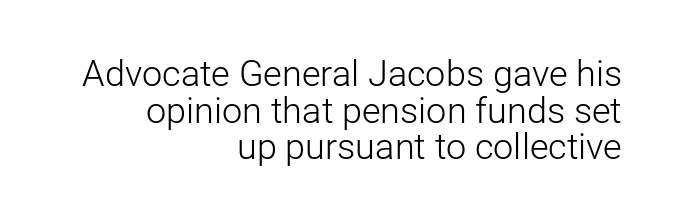
The image shows 36 px light sans-serif type, upright; set right-aligned, tight line spacing (1.02x), normal letter spacing, not underlined; low stroke contrast and a medium x-height.
